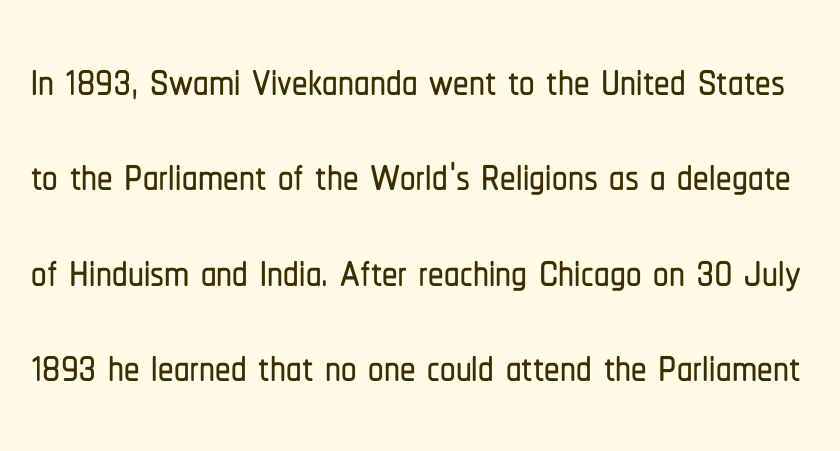
Leading: standard. No feet cap the strokes, marking this as sans-serif type. Each word holds together tightly as a unit, with standard inter-letter gaps. Check under the words: just untouched page.
